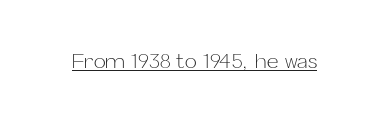
Q: Is the text bold? A: No.
Q: Is the text italic (slanted)? A: No, it is upright.
Q: Is the text underlined? A: Yes.
Q: Is the spacing between letters normal or unusually wide? A: Normal.
